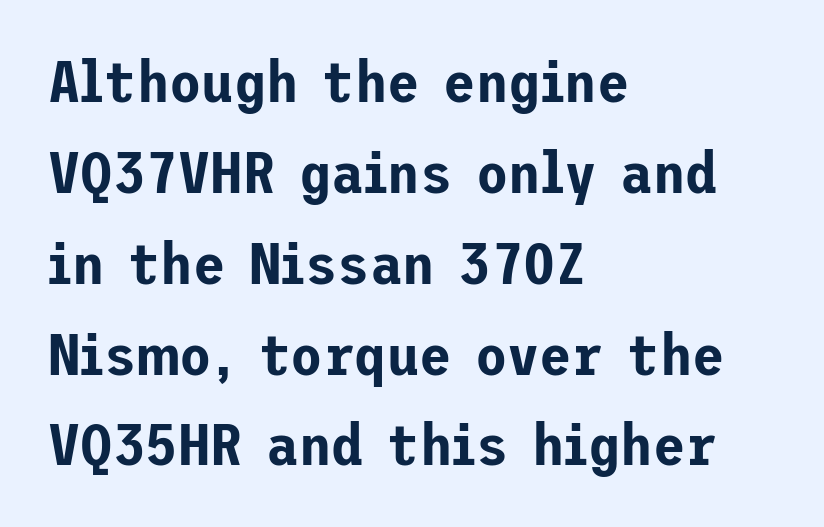
Q: Is the text italic (slanted)? A: No, it is upright.
Q: Is the typeface a serif or a sans-serif typeface? A: Sans-serif.
Q: Is the text underlined? A: No.
Q: How is the paragraph aligned? A: Left-aligned.
Q: Is the spacing between letters normal or unusually wide? A: Normal.
Q: Is the spacing between lines tight, normal or loose? A: Normal.
Q: Width (condensed, normal, or wide)? A: Normal.
Q: Stroke contrast? A: Low.
Q: x-height? A: Medium.
